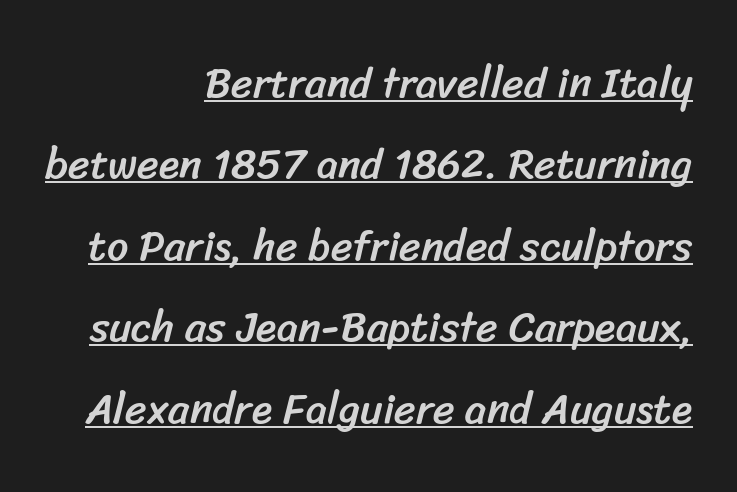
The image shows 42 px sans-serif type; set right-aligned, loose line spacing (1.94x), normal letter spacing, underlined; low stroke contrast and a medium x-height.
